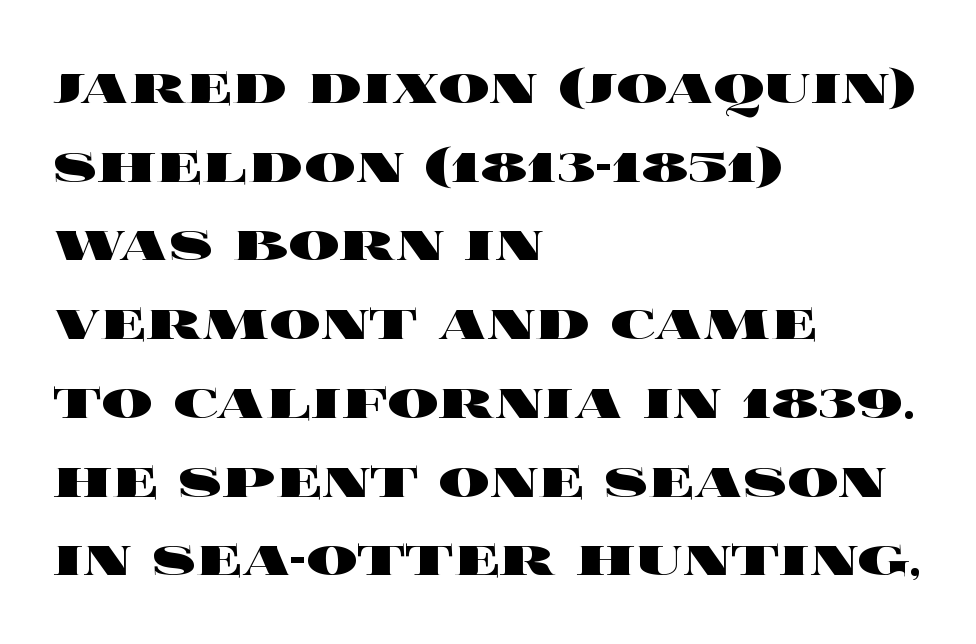
Q: Is the text bold? A: Yes.
Q: Is the text italic (slanted)? A: No, it is upright.
Q: Is the text underlined? A: No.
Q: How is the paragraph aligned? A: Left-aligned.
Q: Is the spacing between letters normal or unusually wide? A: Normal.
Q: Width (condensed, normal, or wide)? A: Wide.
Q: x-height? A: Large.
Q: Monospaced? A: No.
